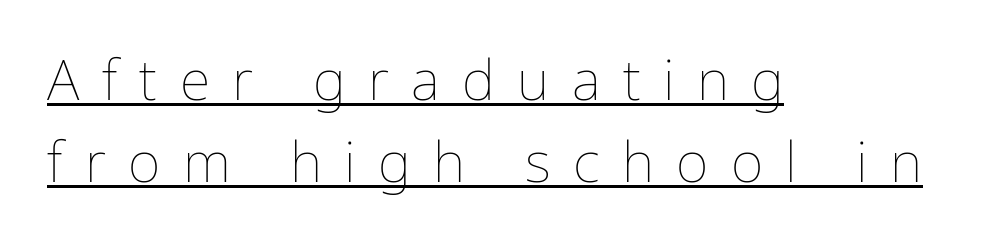
{"italic": "no", "bold": "no", "weight": "thin", "width": "normal", "stroke_contrast": "low", "x_height": "medium", "monospaced": "no", "underline": "yes", "align": "left", "line_spacing": "normal", "line_spacing_ratio": 1.47, "letter_spacing": "wide", "letter_spacing_em": 0.4, "glyph_px": 56}
